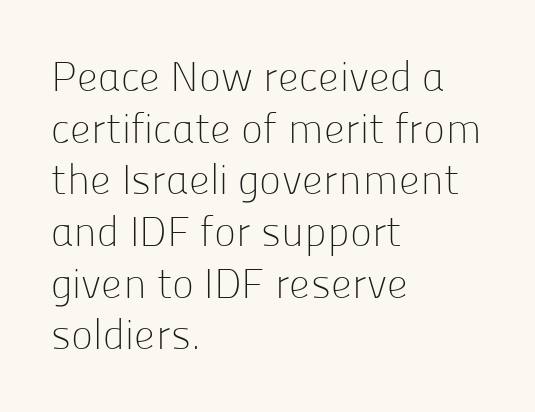
The image shows 42 px light sans-serif type, upright; set left-aligned, line spacing 1.23x, normal letter spacing, not underlined; low stroke contrast and a medium x-height.
